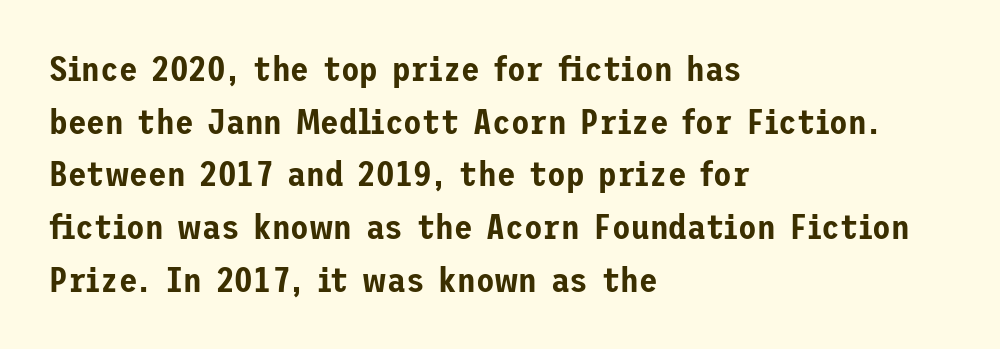
The image shows 34 px sans-serif type, upright; set left-aligned, normal line spacing (1.55x), normal letter spacing, not underlined; low stroke contrast and a medium x-height.
